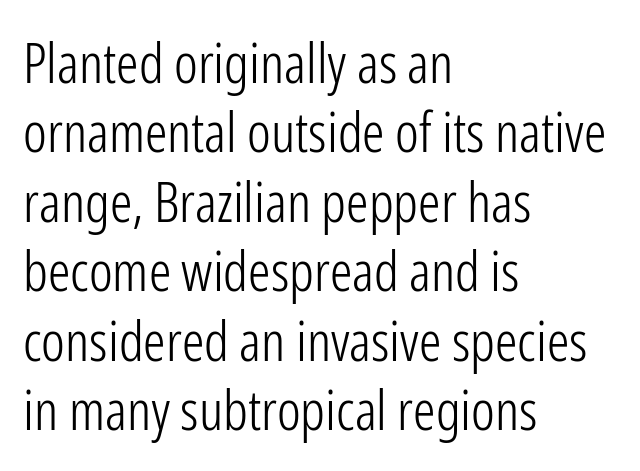
{"serif": "no", "italic": "no", "bold": "no", "weight": "light", "width": "condensed", "stroke_contrast": "low", "x_height": "medium", "monospaced": "no", "underline": "no", "align": "left", "line_spacing_ratio": 1.24, "letter_spacing": "normal", "letter_spacing_em": 0.0, "glyph_px": 56}
